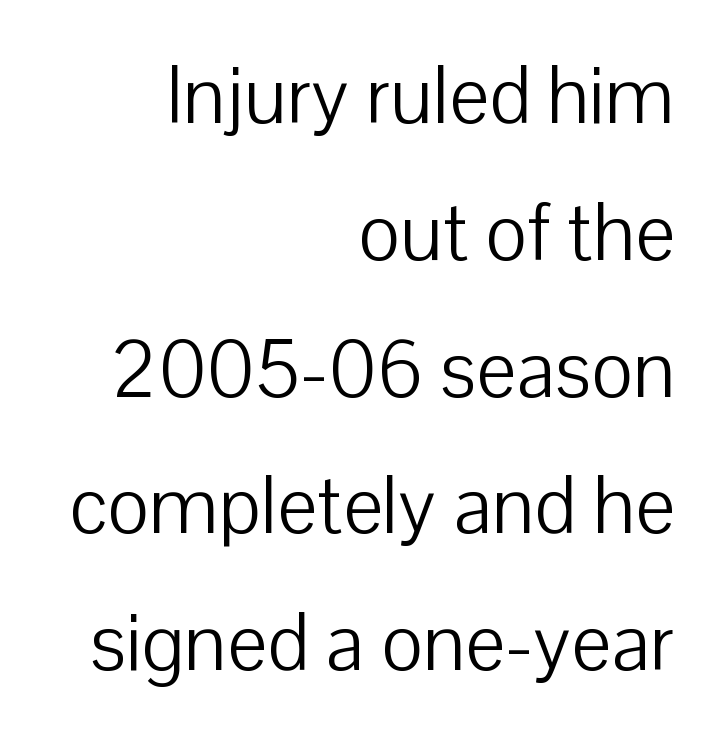
{"serif": "no", "italic": "no", "bold": "no", "weight": "light", "width": "normal", "stroke_contrast": "low", "x_height": "medium", "monospaced": "no", "underline": "no", "align": "right", "line_spacing_ratio": 1.71, "letter_spacing": "normal", "letter_spacing_em": 0.0, "glyph_px": 80}
